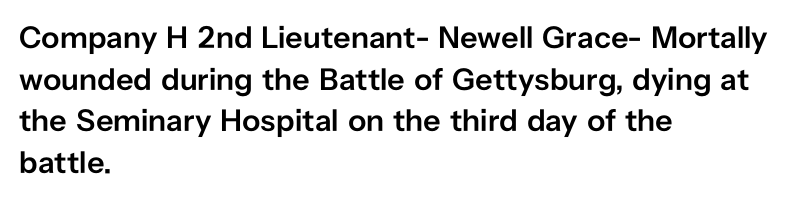
Honestly, the row spacing looks completely unremarkable. Font category for this specimen: sans-serif. Caption: multi-line text, flush left, ragged right. These lines carry some extra weight — a demibold, not a full bold.
